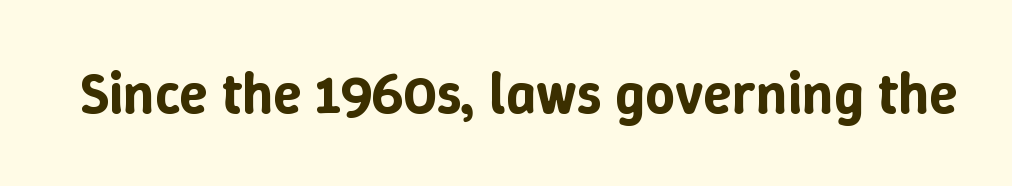
Tracking here is standard; glyphs follow each other at the usual distance. The type sits square on the baseline with zero lean. Character widths vary here, with narrow letters taking less room than wide ones. Rule under the text: the space is simply empty.
